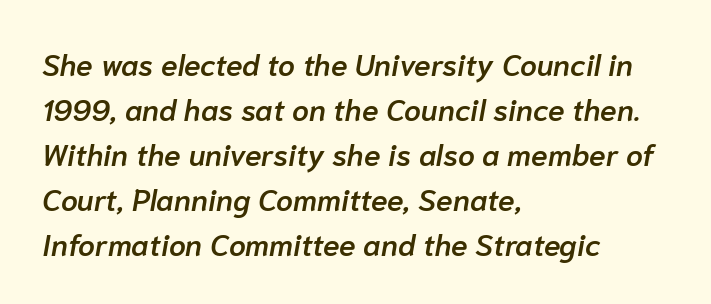
A classic flush-left, rag-right setting is used for this passage. The typesetting leans somewhat heavy: a semibold. The glyphs look as if they've been sheared to an angle. The words here are not underlined.
